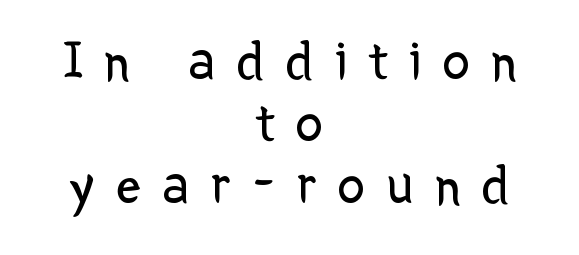
Is this a sans? Yes — the strokes have no serifs. Reading down the column, the eye jumps only a short way to each next line. Students, note that the glyphs here are deliberately spaced far apart. These lines are rendered in a variable-pitch font.
